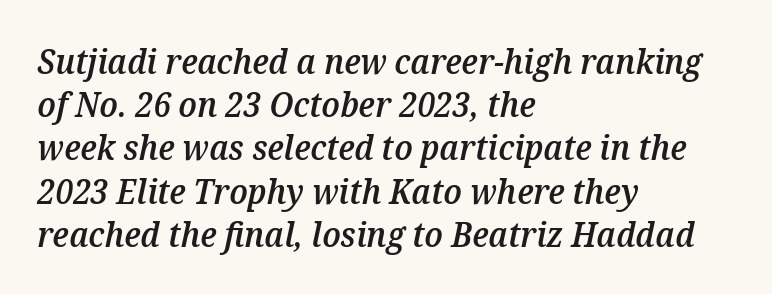
{"italic": "yes", "lean": "right", "slant_degrees": 12, "bold": "semi", "weight": "semibold", "width": "normal", "stroke_contrast": "medium", "x_height": "medium", "monospaced": "no", "underline": "no", "align": "left", "line_spacing": "normal", "line_spacing_ratio": 1.27, "letter_spacing": "normal", "letter_spacing_em": 0.0, "glyph_px": 34}
